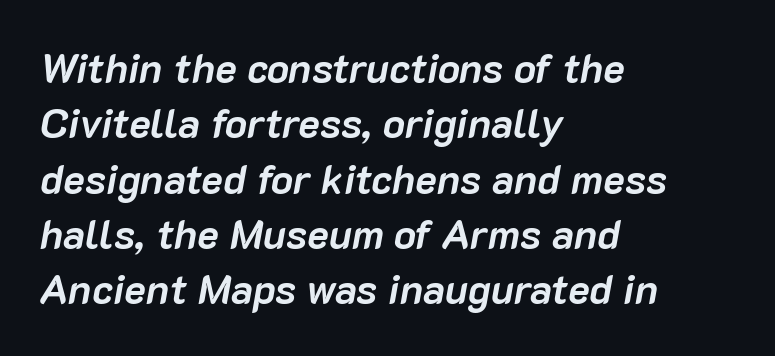
Caption: bold face, heavy strokes. Letters rest on an invisible, unmarked baseline. Typeset ragged right — the left edge is the straight one. How are the letters spaced? Ordinarily, with no added tracking. Whoever set this chose a conventional vertical rhythm.
